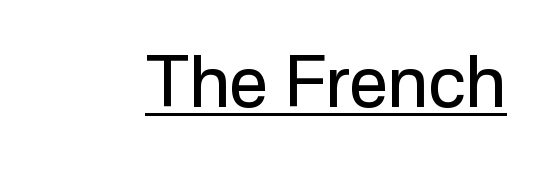
Is this a fixed-width face? No — the glyphs have proportional, varying widths. Inter-character spacing is left at the font's built-in metrics. Observe the absence of serifs on each vertical stroke in this sample. It's the straight-up-and-down kind of type. Stem width sits at or under what a default text font uses.
